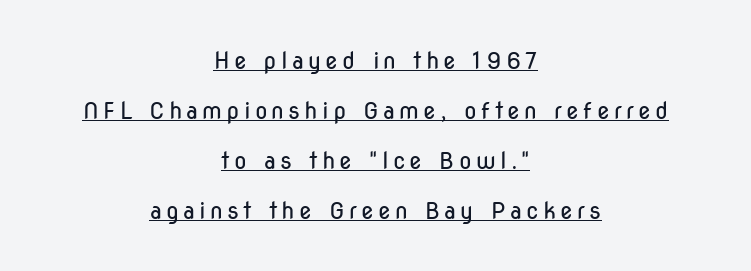
Q: Is the text bold? A: No.
Q: Is the text italic (slanted)? A: No, it is upright.
Q: Is the text underlined? A: Yes.
Q: How is the paragraph aligned? A: Centered.
Q: Is the spacing between lines tight, normal or loose? A: Loose.
